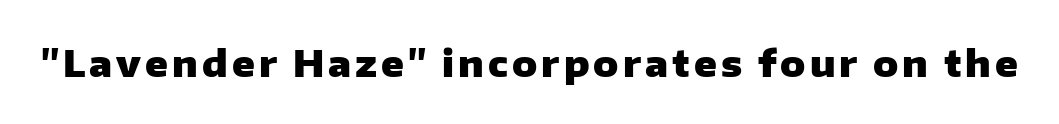
Q: Is the text bold? A: Yes.
Q: Is the text italic (slanted)? A: No, it is upright.
Q: Is the typeface a serif or a sans-serif typeface? A: Sans-serif.
Q: Is the text underlined? A: No.
Q: Width (condensed, normal, or wide)? A: Normal.
Q: Stroke contrast? A: Low.
Q: x-height? A: Medium.
Q: Monospaced? A: No.
